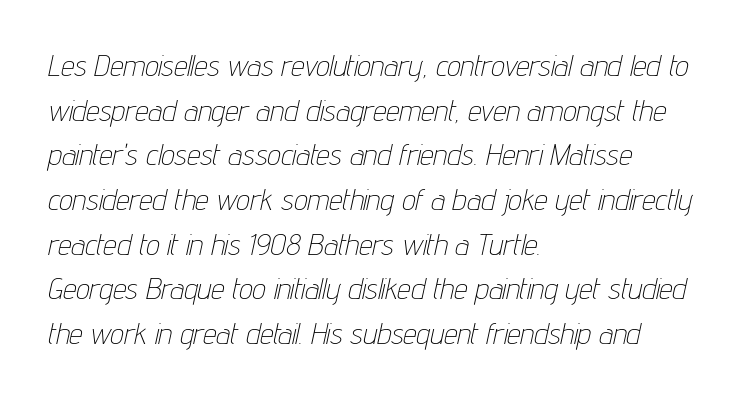
The image shows 30 px thin, condensed type, italic (leaning right); set left-aligned, normal line spacing (1.49x), normal letter spacing, not underlined; low stroke contrast and a medium x-height.
